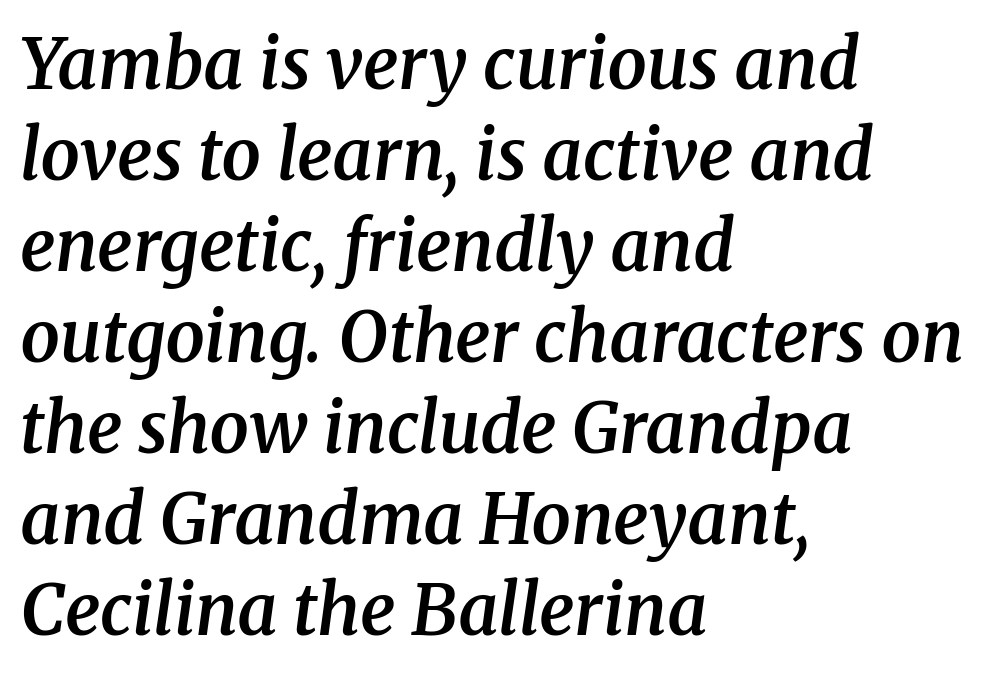
Q: Is the text bold? A: Semi-bold.
Q: Is the text italic (slanted)? A: Yes, it leans right by about 8 degrees.
Q: Is the typeface a serif or a sans-serif typeface? A: Serif.
Q: Is the text underlined? A: No.
Q: How is the paragraph aligned? A: Left-aligned.
Q: Is the spacing between letters normal or unusually wide? A: Normal.
Q: Is the spacing between lines tight, normal or loose? A: Normal.
Q: Width (condensed, normal, or wide)? A: Normal.
Q: Stroke contrast? A: Medium.
Q: x-height? A: Medium.
Q: Monospaced? A: No.
